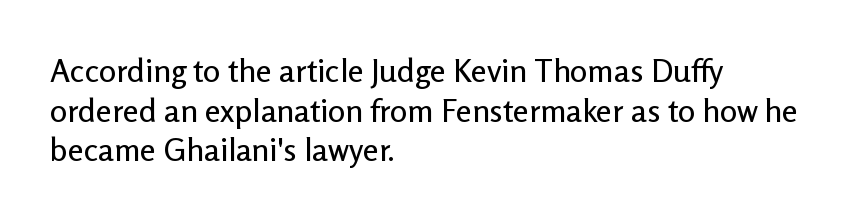
{"serif": "no", "italic": "no", "width": "normal", "stroke_contrast": "low", "x_height": "medium", "monospaced": "no", "underline": "no", "align": "left", "line_spacing_ratio": 1.24, "letter_spacing": "normal", "letter_spacing_em": 0.0, "glyph_px": 32}
